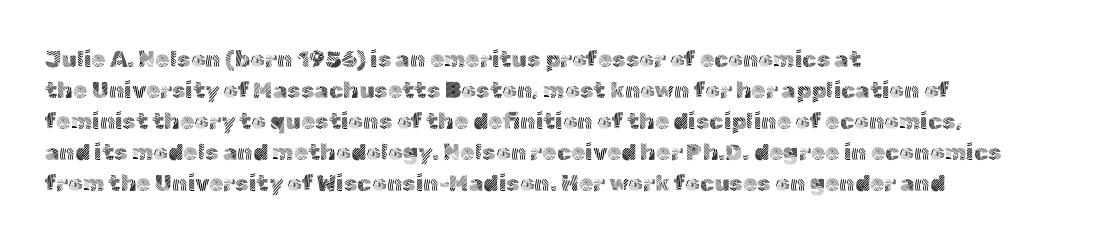
Q: Is the text bold? A: No.
Q: Is the text italic (slanted)? A: No, it is upright.
Q: Is the text underlined? A: No.
Q: How is the paragraph aligned? A: Left-aligned.
Q: Is the spacing between letters normal or unusually wide? A: Normal.
Q: Is the spacing between lines tight, normal or loose? A: Normal.
